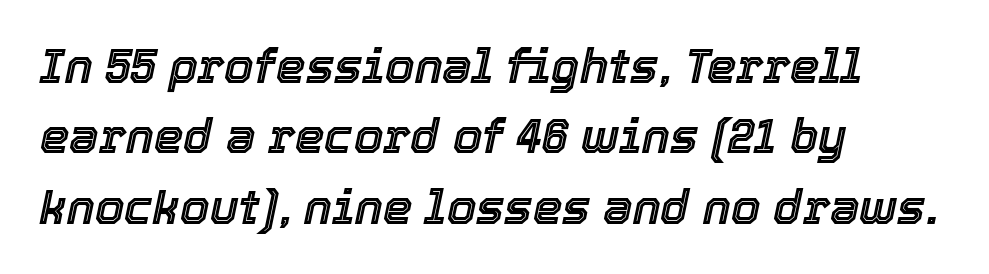
{"italic": "yes", "lean": "right", "slant_degrees": 12, "width": "normal", "x_height": "medium", "monospaced": "no", "underline": "no", "align": "left", "line_spacing": "normal", "line_spacing_ratio": 1.5, "letter_spacing": "normal", "letter_spacing_em": 0.0, "glyph_px": 47}
